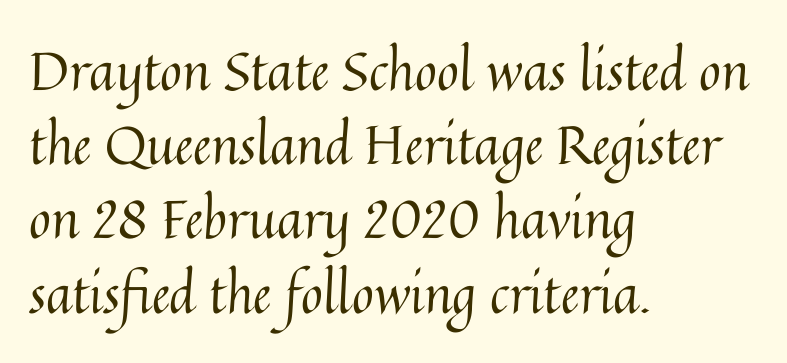
{"bold": "no", "weight": "regular", "width": "normal", "stroke_contrast": "medium", "x_height": "medium", "monospaced": "no", "underline": "no", "align": "left", "line_spacing": "normal", "line_spacing_ratio": 1.4, "letter_spacing": "normal", "letter_spacing_em": 0.0, "glyph_px": 53}
